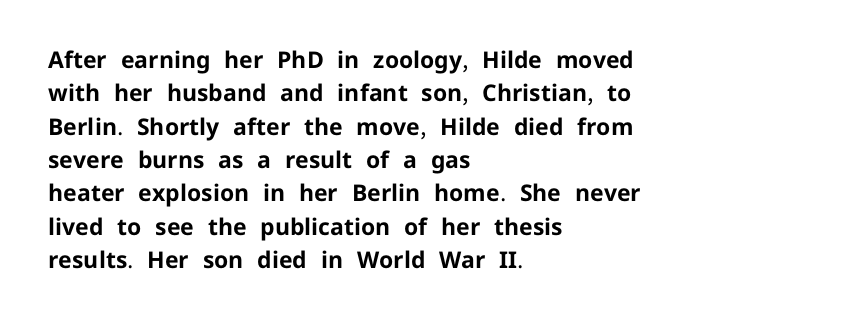
The image shows 23 px bold type, upright; set left-aligned, normal line spacing (1.45x), normal letter spacing, not underlined.
